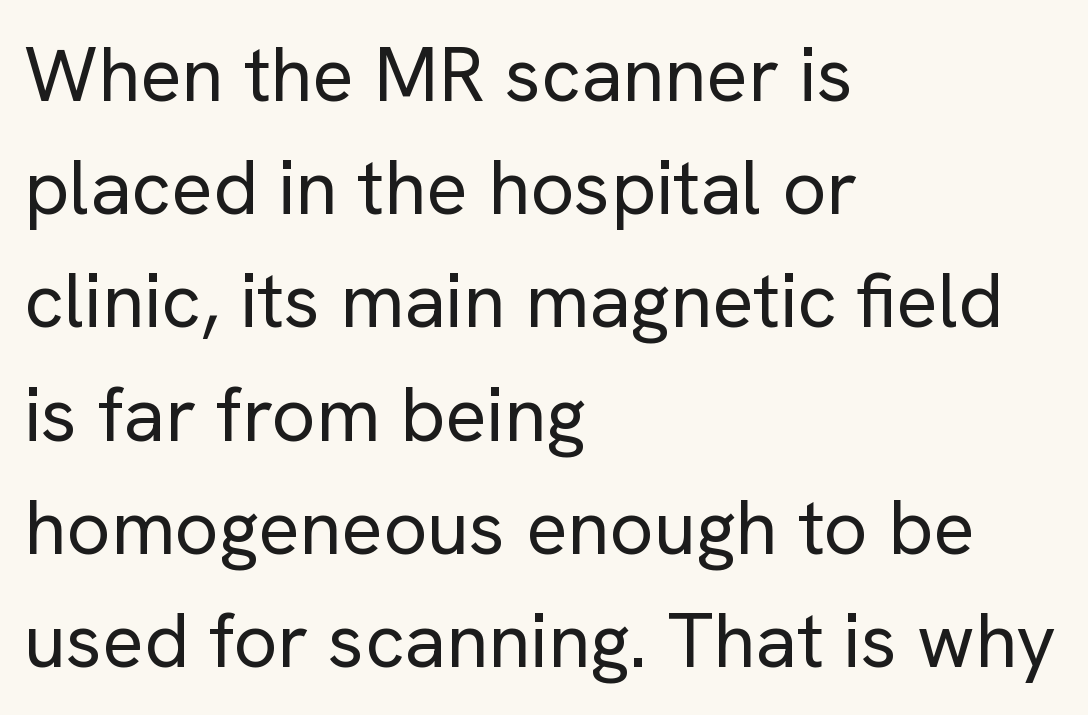
Whoever set this chose a conventional vertical rhythm. Just letters on the line, the space beneath them empty. This rendering uses left alignment, leaving the right contour irregular. Vertical strokes here are truly vertical.
